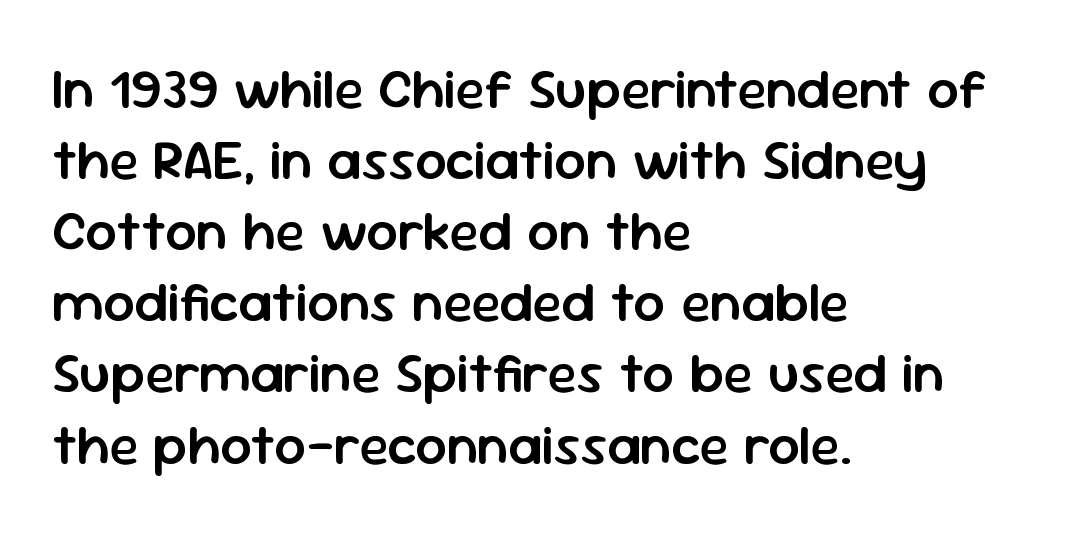
{"serif": "no", "italic": "no", "bold": "semi", "weight": "semibold", "width": "normal", "stroke_contrast": "low", "x_height": "medium", "monospaced": "no", "underline": "no", "align": "left", "line_spacing": "normal", "line_spacing_ratio": 1.27, "letter_spacing": "normal", "letter_spacing_em": 0.0, "glyph_px": 56}
